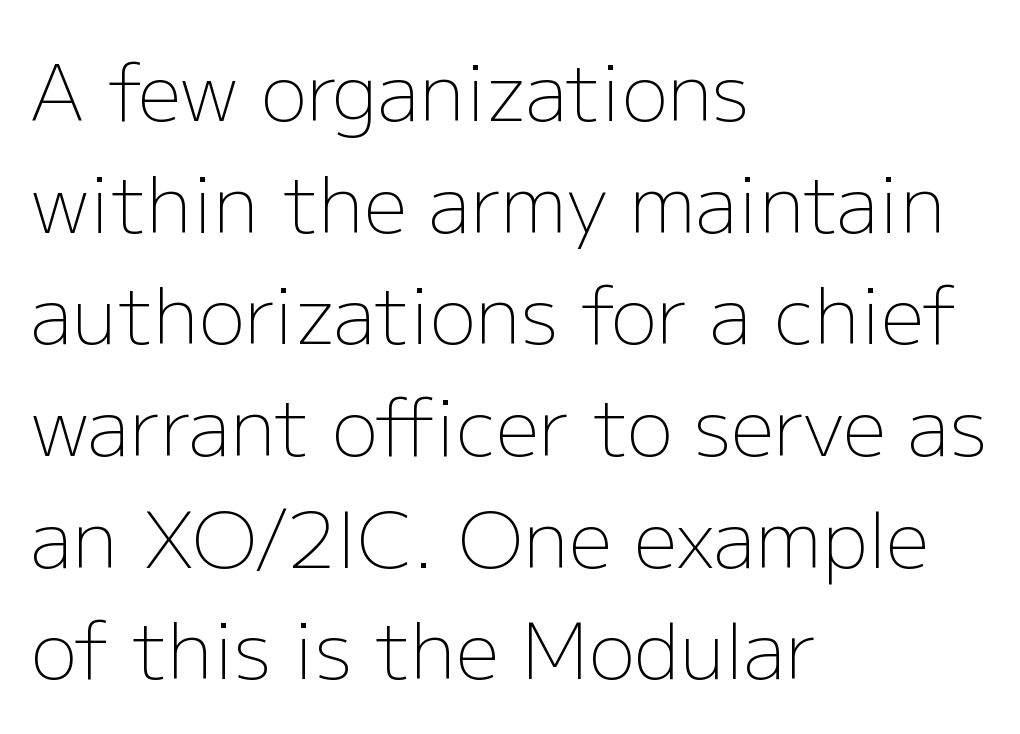
Each stroke keeps to a modest, everyday thickness or less. Normally led — the rows are evenly, conventionally spaced. You can tell it's not italic because the verticals are truly vertical. Think of a printed novel: that variable character pitch is what you see here.
